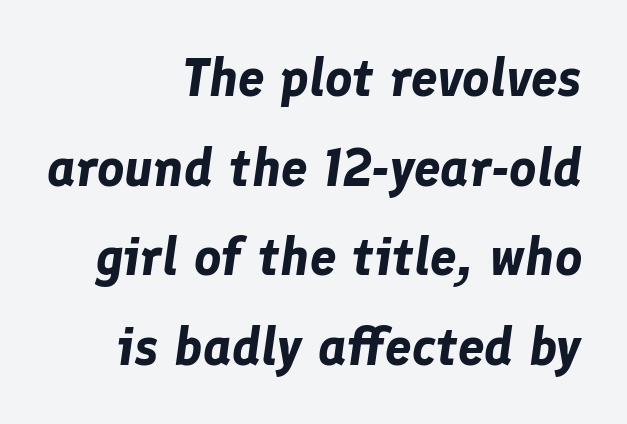
{"italic": "yes", "lean": "right", "slant_degrees": 8, "bold": "yes", "weight": "bold", "width": "normal", "stroke_contrast": "low", "x_height": "medium", "monospaced": "no", "underline": "no", "align": "right", "line_spacing": "normal", "line_spacing_ratio": 1.69, "letter_spacing": "normal", "letter_spacing_em": 0.0, "glyph_px": 53}
